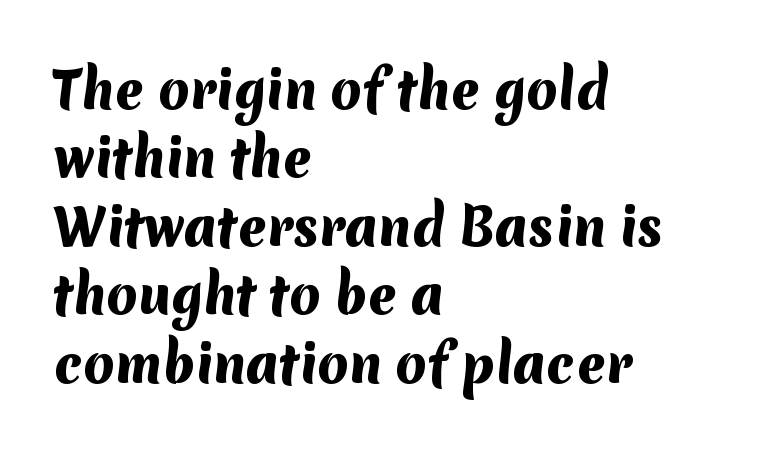
The image shows 50 px heavy sans-serif type; set left-aligned, normal line spacing (1.37x), normal letter spacing, not underlined; medium stroke contrast and a medium x-height.
